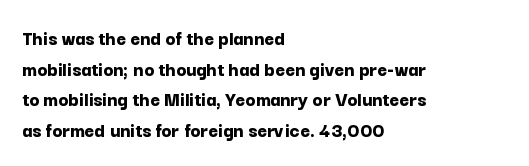
Q: Is the text bold? A: Yes.
Q: Is the text italic (slanted)? A: No, it is upright.
Q: Is the text underlined? A: No.
Q: How is the paragraph aligned? A: Left-aligned.
Q: Is the spacing between letters normal or unusually wide? A: Normal.
Q: Is the spacing between lines tight, normal or loose? A: Normal.
